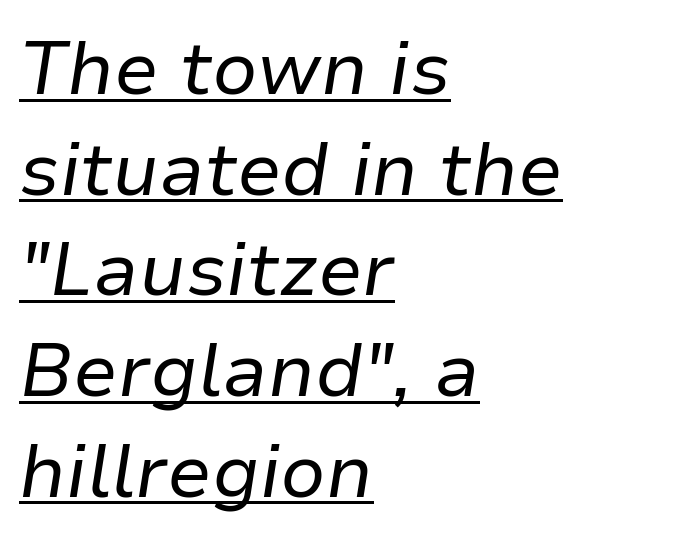
Q: Is the text bold? A: No.
Q: Is the text italic (slanted)? A: Yes, it leans right by about 9 degrees.
Q: Is the text underlined? A: Yes.
Q: How is the paragraph aligned? A: Left-aligned.
Q: Is the spacing between letters normal or unusually wide? A: Normal.
Q: Is the spacing between lines tight, normal or loose? A: Normal.
Q: Width (condensed, normal, or wide)? A: Normal.
Q: Stroke contrast? A: Low.
Q: x-height? A: Medium.
Q: Monospaced? A: No.
